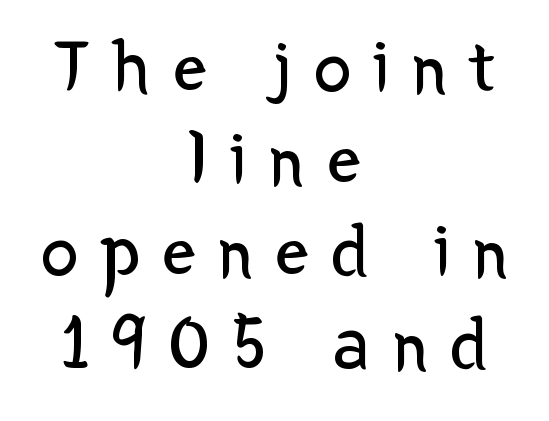
{"serif": "no", "italic": "no", "bold": "no", "weight": "regular", "width": "normal", "stroke_contrast": "low", "x_height": "medium", "monospaced": "no", "underline": "no", "align": "center", "line_spacing_ratio": 1.23, "letter_spacing": "wide", "letter_spacing_em": 0.3, "glyph_px": 75}
